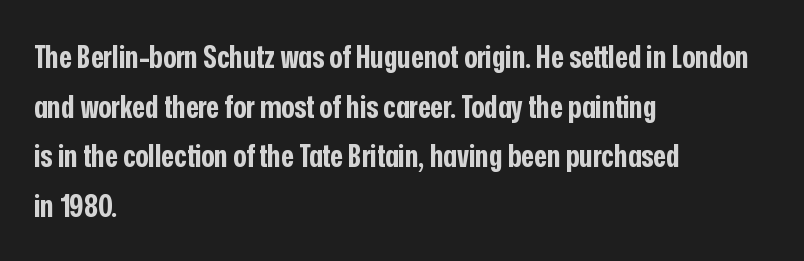
Look at the bottom of the vertical strokes: they stop flat, with no serifs. No italicization has been applied; the sample stays upright. A student would call this left alignment; a typographer would say flush left, rag right. Line spacing here is normal. Decoration check: the copy has no underline.
